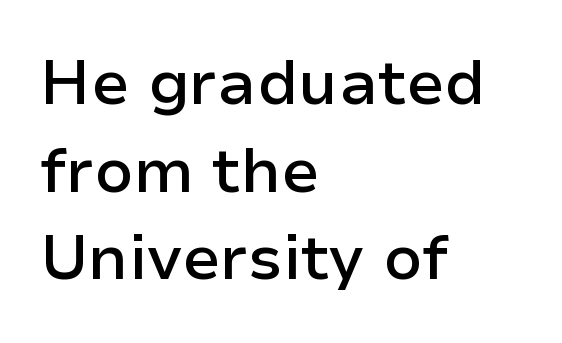
{"serif": "no", "italic": "no", "bold": "semi", "weight": "semibold", "width": "normal", "stroke_contrast": "low", "x_height": "medium", "monospaced": "no", "underline": "no", "align": "left", "line_spacing": "normal", "line_spacing_ratio": 1.39, "letter_spacing": "normal", "letter_spacing_em": 0.0, "glyph_px": 63}
